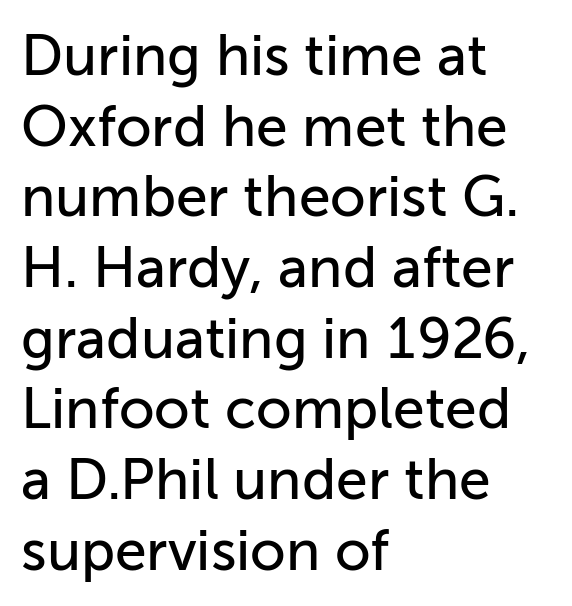
The image shows 57 px sans-serif type, upright; set left-aligned, line spacing 1.24x, normal letter spacing, not underlined; low stroke contrast and a medium x-height.
